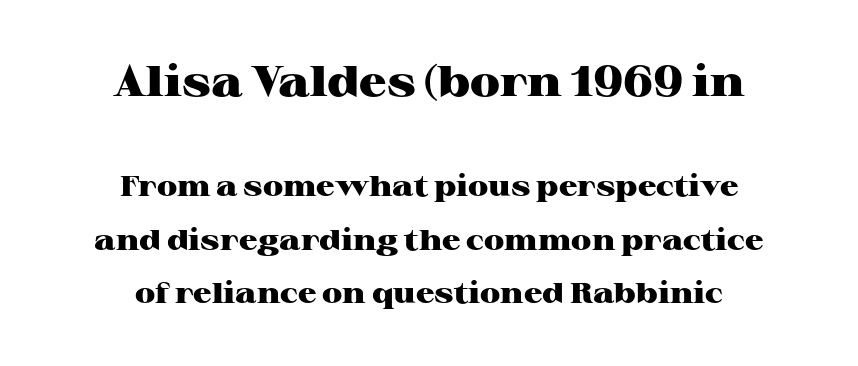
Q: Is the text bold? A: Yes.
Q: Is the text italic (slanted)? A: No, it is upright.
Q: Is the typeface a serif or a sans-serif typeface? A: Serif.
Q: Is the text underlined? A: No.
Q: How is the paragraph aligned? A: Centered.
Q: Is the spacing between letters normal or unusually wide? A: Normal.
Q: Which block of text is set in a larger size, the first (top) or the second (bottom)? A: The first (top) one.
Q: Width (condensed, normal, or wide)? A: Wide.
Q: Stroke contrast? A: High.
Q: x-height? A: Medium.
Q: Monospaced? A: No.
